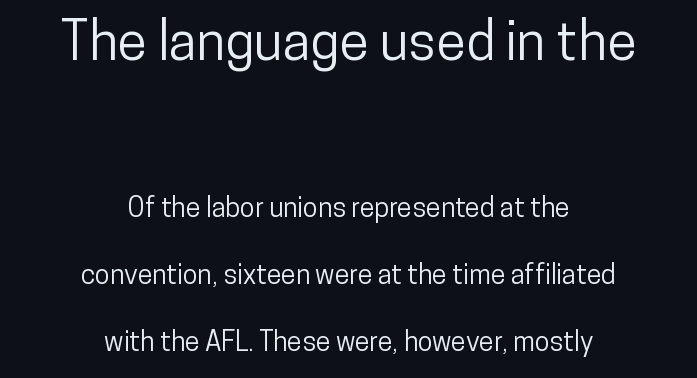
{"serif": "no", "italic": "no", "width": "condensed", "stroke_contrast": "low", "x_height": "medium", "monospaced": "no", "underline": "no", "align": "center", "line_spacing": "loose", "line_spacing_ratio": 2.48, "letter_spacing": "normal", "letter_spacing_em": 0.0, "larger_block": "first", "size_ratio": 2.0, "glyph_px": 54}
